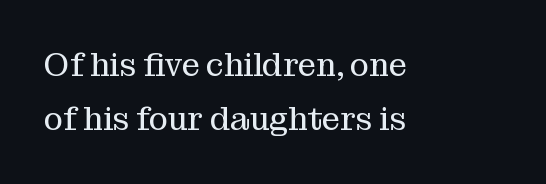
{"serif": "yes", "italic": "no", "bold": "no", "weight": "regular", "width": "normal", "stroke_contrast": "medium", "x_height": "medium", "monospaced": "no", "underline": "no", "align": "left", "line_spacing": "normal", "line_spacing_ratio": 1.68, "letter_spacing": "normal", "letter_spacing_em": 0.0, "glyph_px": 32}
